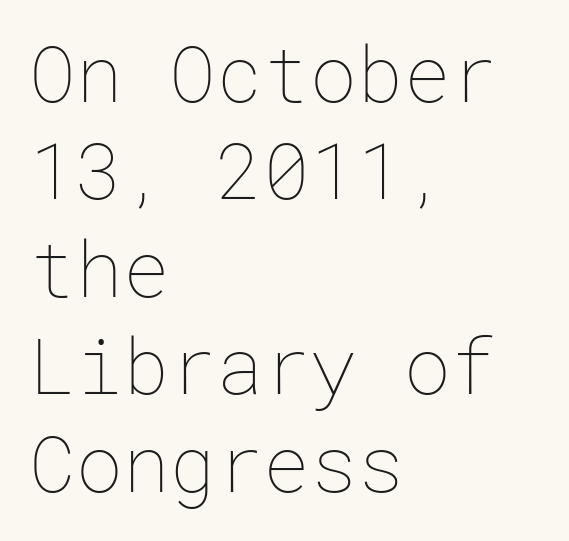
Q: Is the text bold? A: No.
Q: Is the text italic (slanted)? A: No, it is upright.
Q: Is the text underlined? A: No.
Q: How is the paragraph aligned? A: Left-aligned.
Q: Is the spacing between letters normal or unusually wide? A: Normal.
Q: Is the spacing between lines tight, normal or loose? A: Normal.
Q: Width (condensed, normal, or wide)? A: Normal.
Q: Stroke contrast? A: Low.
Q: x-height? A: Medium.
